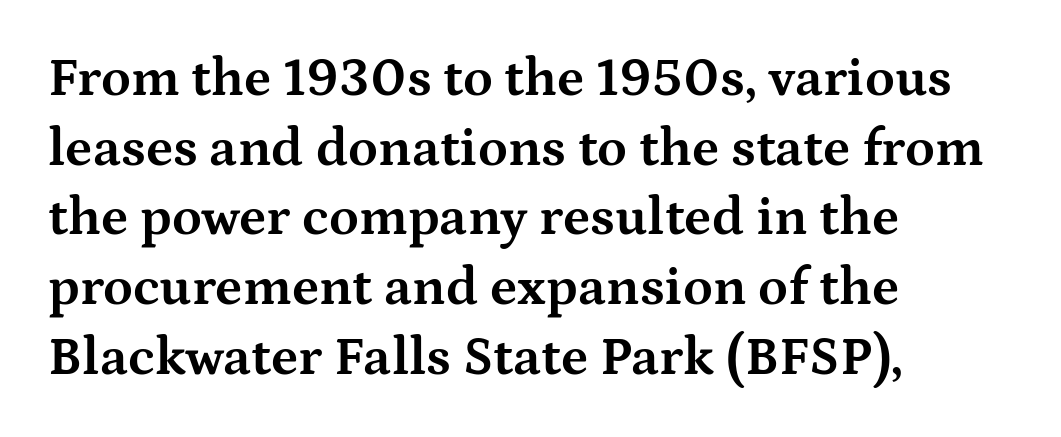
This sample uses plain, unmodified letter spacing. The text was rendered using a seriffed face with decorative stroke endings. These lines are rendered in a variable-pitch font. The lettering stays uniformly vertical, giving the passage a roman look. A normal amount of white space separates one row of letters from the next.
